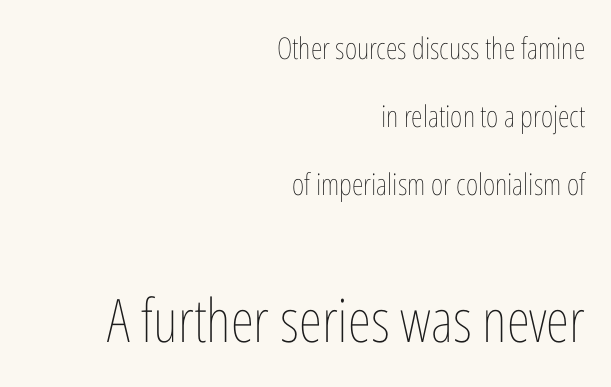
The image shows 60 px thin, condensed type, upright; set right-aligned, loose line spacing (2.26x), normal letter spacing, not underlined; the second (bottom) block is 2.0x larger; low stroke contrast and a medium x-height.
